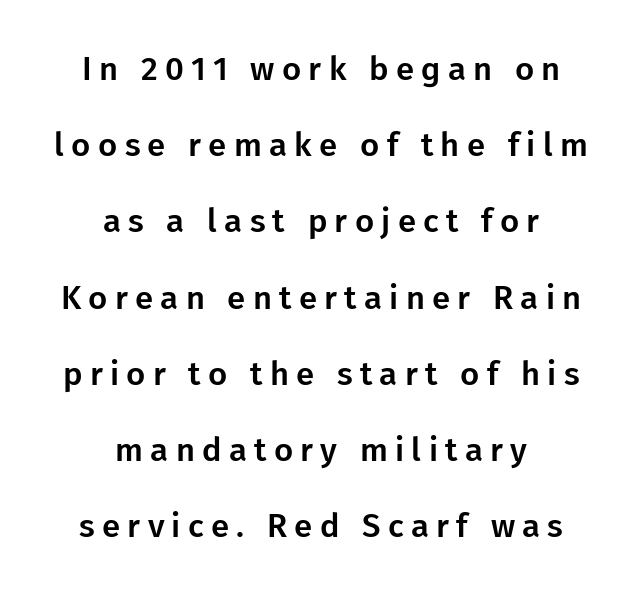
The passage shown stacks its lines with a broad gap. Rule under the text: the space is simply empty. The line texture is sparse and dotted thanks to wide tracking. Look at the bottom of the vertical strokes: they stop flat, with no serifs. Character widths vary here, with narrow letters taking less room than wide ones.
